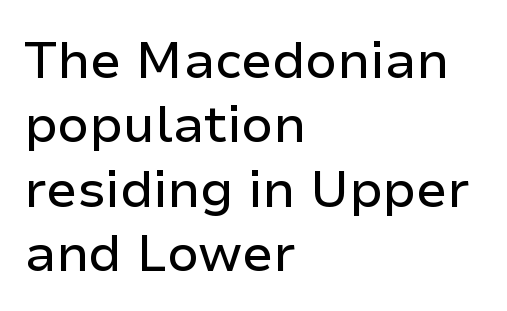
The image shows 51 px sans-serif type, upright; set left-aligned, normal line spacing (1.26x), normal letter spacing, not underlined; low stroke contrast and a medium x-height.
